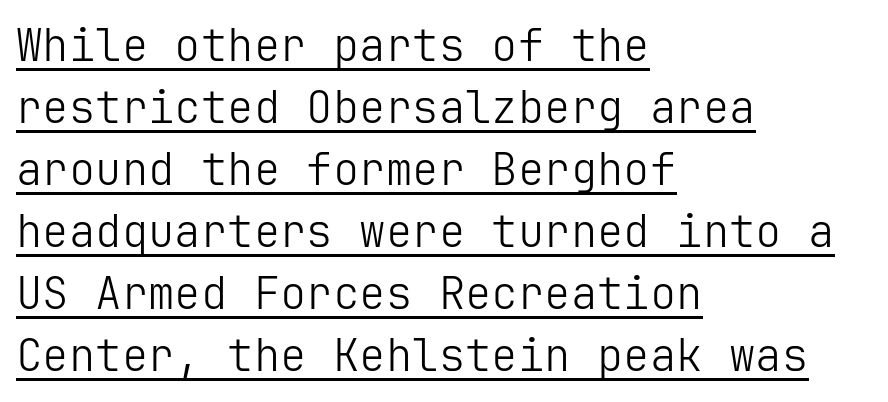
The line texture is even and compact thanks to regular tracking. Compared with a typical body face, this is equally light or lighter still. Characters remain perfectly vertical along every line. Is there much room between lines? A standard amount, neither cramped nor airy.
